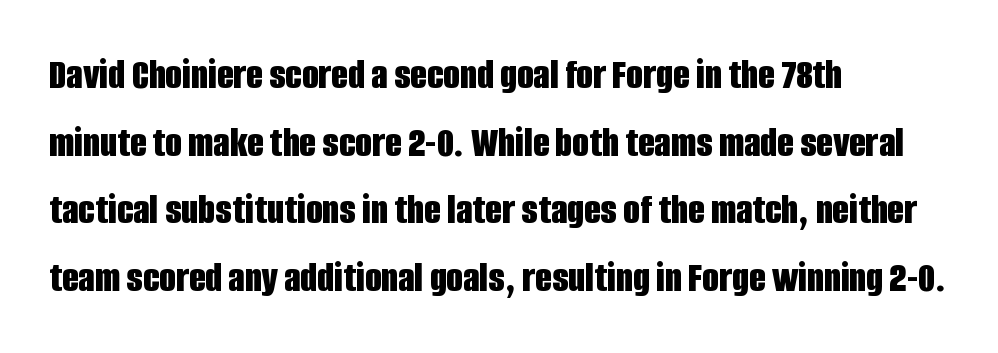
{"serif": "no", "italic": "no", "bold": "yes", "weight": "bold", "width": "condensed", "stroke_contrast": "low", "x_height": "large", "monospaced": "no", "underline": "no", "align": "left", "line_spacing": "normal", "line_spacing_ratio": 1.57, "letter_spacing": "normal", "letter_spacing_em": 0.0, "glyph_px": 43}
